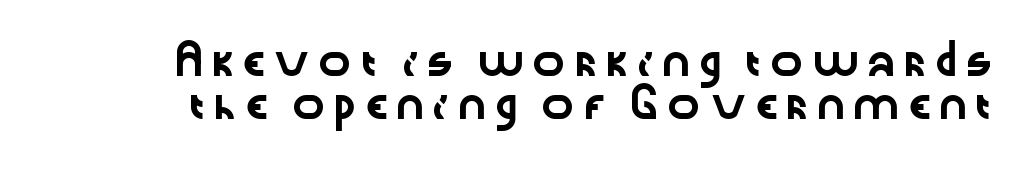
The image shows 28 px wide sans-serif type, upright; set normal line spacing (1.53x), not underlined; low stroke contrast and a medium x-height.
